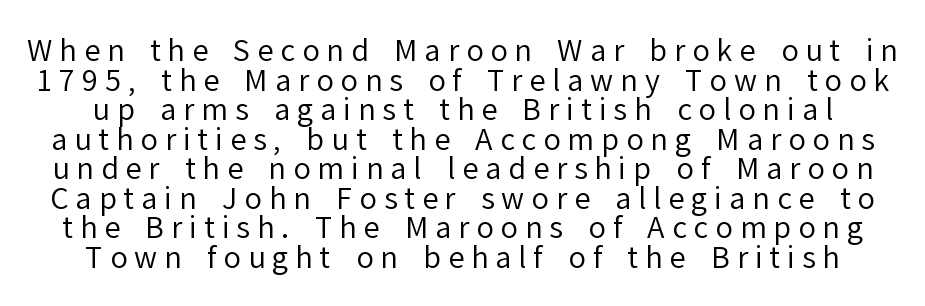
The image shows 29 px regular-weight sans-serif type, upright; set tight line spacing (1.02x), unusually wide letter spacing (+0.24 em), not underlined; low stroke contrast and a medium x-height.
